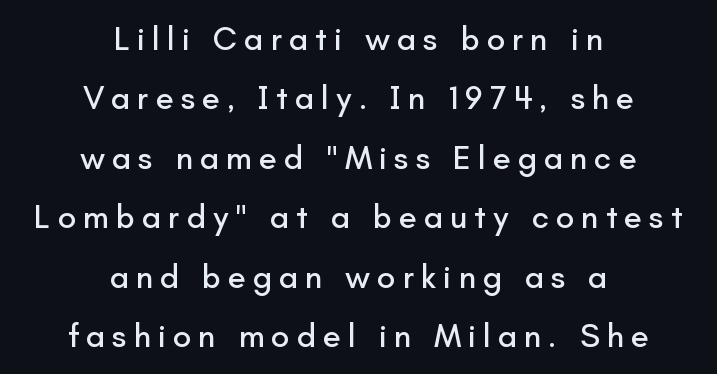
The image shows 33 px sans-serif type, upright; set centered, line spacing 1.8x, unusually wide letter spacing (+0.21 em), not underlined; low stroke contrast and a small x-height.
